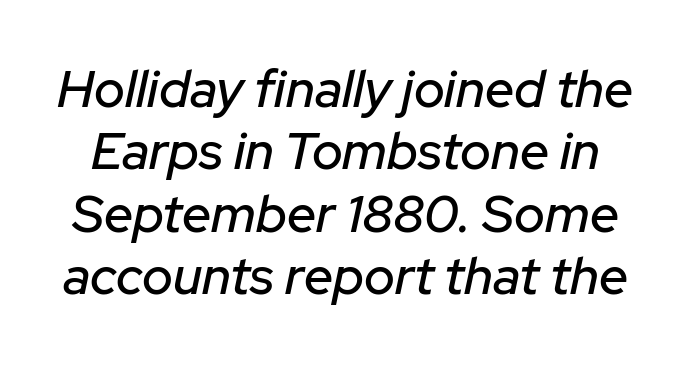
Q: Is the text italic (slanted)? A: Yes, it leans right by about 12 degrees.
Q: Is the text underlined? A: No.
Q: Is the spacing between letters normal or unusually wide? A: Normal.
Q: Width (condensed, normal, or wide)? A: Normal.
Q: Stroke contrast? A: Low.
Q: x-height? A: Medium.
Q: Monospaced? A: No.
